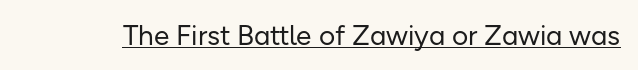
Q: Is the text bold? A: No.
Q: Is the text italic (slanted)? A: No, it is upright.
Q: Is the typeface a serif or a sans-serif typeface? A: Sans-serif.
Q: Is the text underlined? A: Yes.
Q: Is the spacing between letters normal or unusually wide? A: Normal.
Q: Width (condensed, normal, or wide)? A: Normal.
Q: Stroke contrast? A: Low.
Q: x-height? A: Medium.
Q: Monospaced? A: No.
